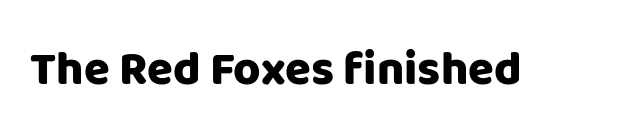
{"serif": "no", "italic": "no", "width": "normal", "stroke_contrast": "low", "x_height": "large", "monospaced": "no", "underline": "no", "letter_spacing": "normal", "letter_spacing_em": 0.0, "glyph_px": 47}
